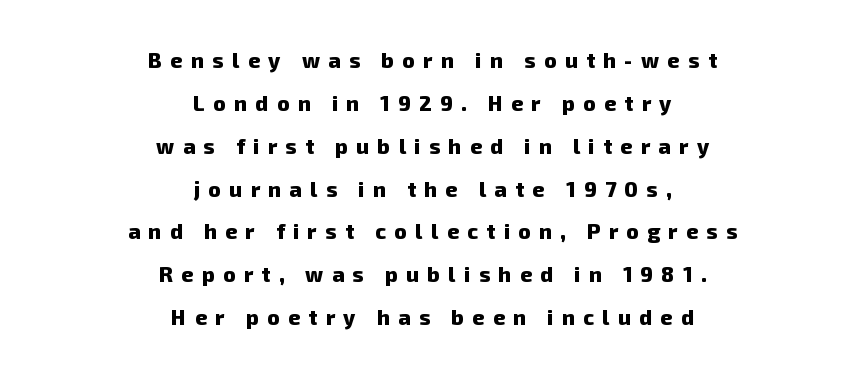
Q: Is the text bold? A: Yes.
Q: Is the text underlined? A: No.
Q: How is the paragraph aligned? A: Centered.
Q: Is the spacing between letters normal or unusually wide? A: Unusually wide.
Q: Is the spacing between lines tight, normal or loose? A: Loose.
